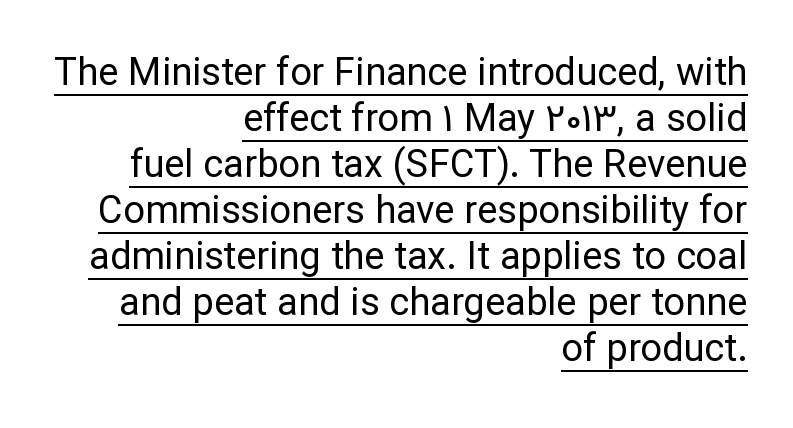
{"serif": "no", "italic": "no", "bold": "no", "weight": "regular", "width": "normal", "stroke_contrast": "low", "x_height": "medium", "monospaced": "no", "underline": "yes", "align": "right", "line_spacing_ratio": 1.21, "letter_spacing": "normal", "letter_spacing_em": 0.0, "glyph_px": 38}
